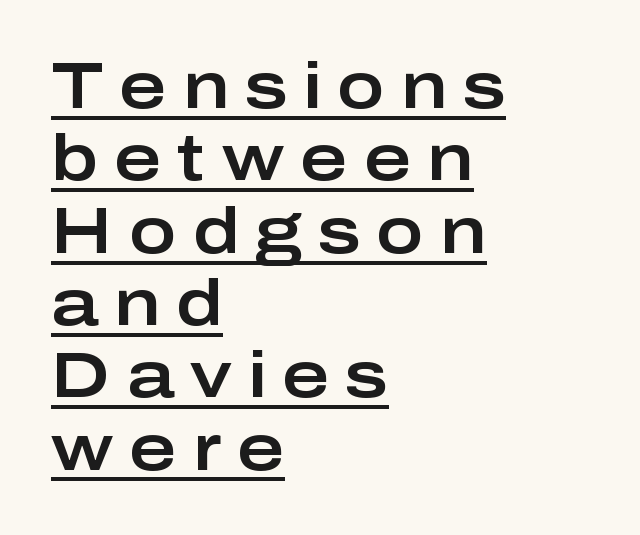
Q: Is the text italic (slanted)? A: No, it is upright.
Q: Is the typeface a serif or a sans-serif typeface? A: Sans-serif.
Q: Is the text underlined? A: Yes.
Q: How is the paragraph aligned? A: Left-aligned.
Q: Is the spacing between letters normal or unusually wide? A: Unusually wide.
Q: Is the spacing between lines tight, normal or loose? A: Tight.
Q: Width (condensed, normal, or wide)? A: Wide.
Q: Stroke contrast? A: Low.
Q: x-height? A: Medium.
Q: Monospaced? A: No.
